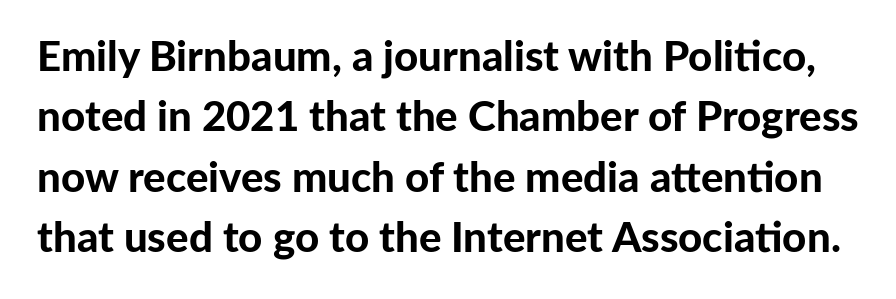
The image shows 42 px bold sans-serif type, upright; set normal line spacing (1.44x), normal letter spacing, not underlined; low stroke contrast and a medium x-height.
